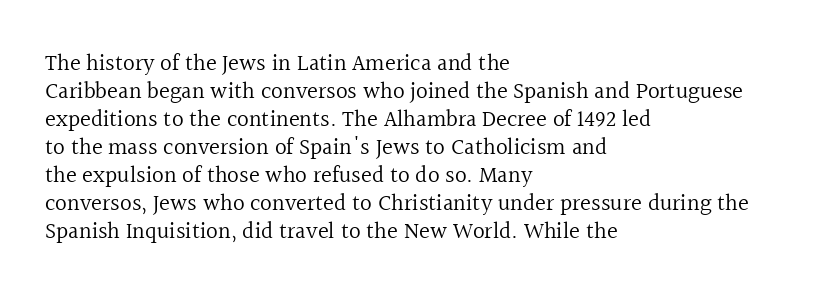
The image shows 23 px text type, upright; set left-aligned, line spacing 1.22x, normal letter spacing, not underlined.
